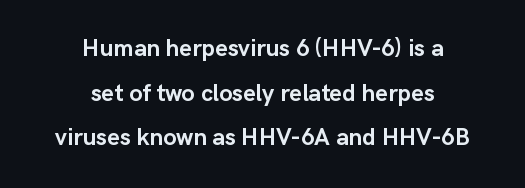
Quick note: not italic, upright. The typesetter chose a symmetrical, centered arrangement here. The area under the type is left untouched. Does extra space separate the letters? No, they use regular spacing. The font is running at its bold setting.
